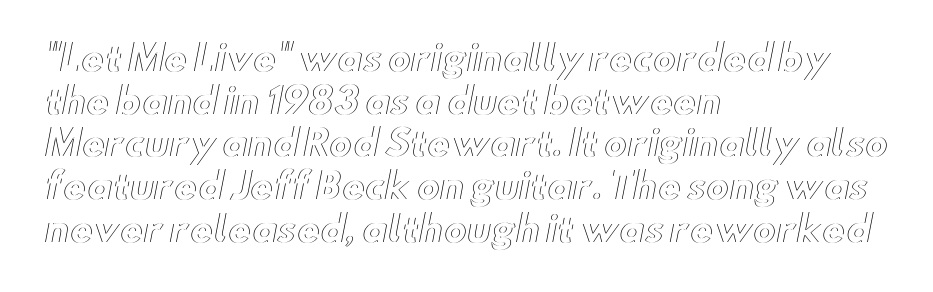
{"width": "wide", "x_height": "small", "monospaced": "no", "underline": "no", "align": "left", "line_spacing_ratio": 1.22, "letter_spacing": "normal", "letter_spacing_em": 0.0, "glyph_px": 35}
